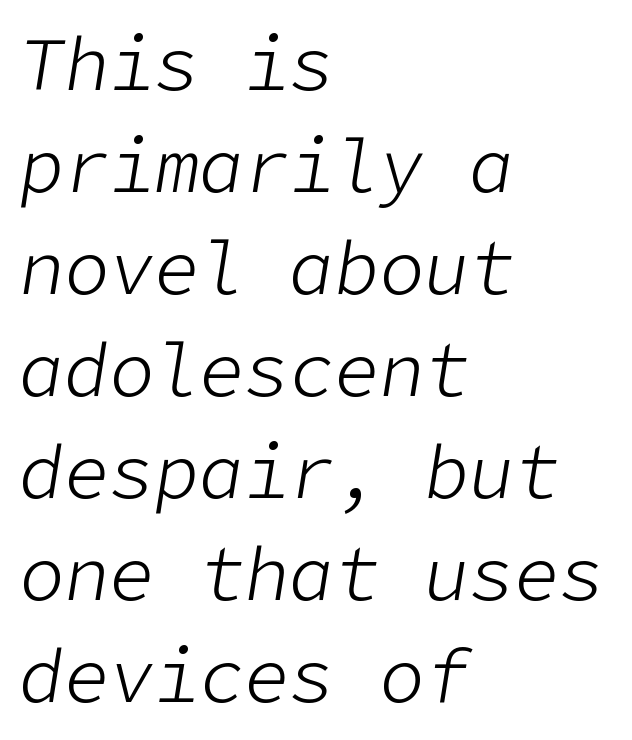
Q: Is the text bold? A: No.
Q: Is the text italic (slanted)? A: Yes, it leans right by about 9 degrees.
Q: Is the text underlined? A: No.
Q: How is the paragraph aligned? A: Left-aligned.
Q: Is the spacing between letters normal or unusually wide? A: Normal.
Q: Is the spacing between lines tight, normal or loose? A: Normal.
Q: Width (condensed, normal, or wide)? A: Normal.
Q: Stroke contrast? A: Low.
Q: x-height? A: Medium.
